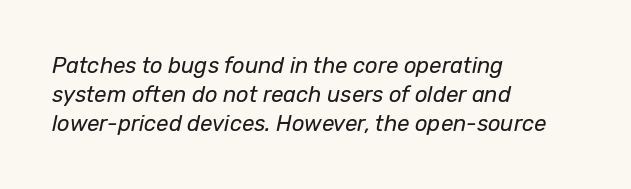
Notice how the passage keeps a crisp vertical edge on the left only. Is this a heavy cut? Hardly; it is regular or lighter. The space beneath each line is pristine and unruled. Evenly set lines give the paragraph a standard silhouette.
